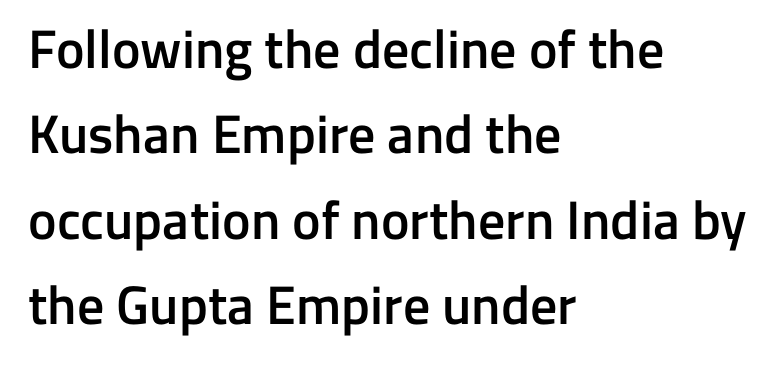
The image shows 54 px semibold sans-serif type, upright; set left-aligned, normal line spacing (1.58x), normal letter spacing, not underlined; low stroke contrast and a medium x-height.
